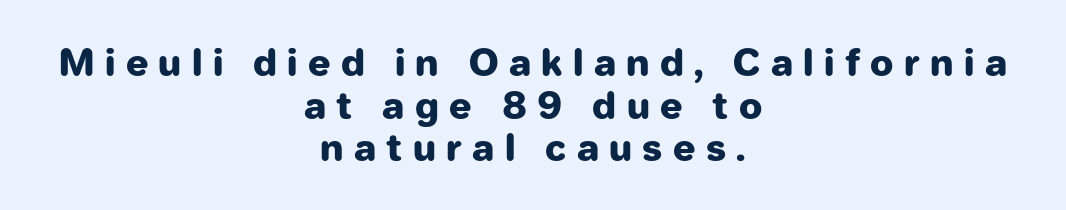
{"serif": "no", "italic": "no", "bold": "yes", "weight": "heavy", "width": "normal", "stroke_contrast": "low", "x_height": "medium", "monospaced": "no", "underline": "no", "align": "center", "line_spacing": "tight", "line_spacing_ratio": 1.15, "letter_spacing": "wide", "letter_spacing_em": 0.28, "glyph_px": 37}
